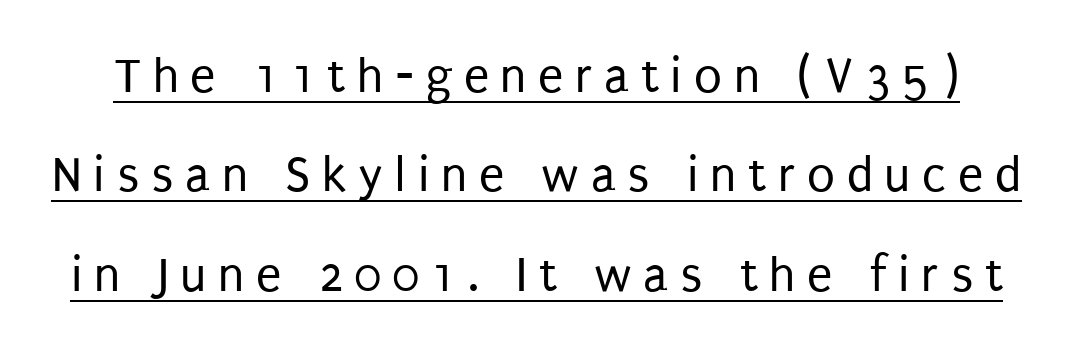
{"serif": "no", "italic": "no", "bold": "no", "weight": "regular", "width": "condensed", "stroke_contrast": "low", "x_height": "large", "monospaced": "no", "underline": "yes", "line_spacing": "loose", "line_spacing_ratio": 1.95, "letter_spacing": "wide", "letter_spacing_em": 0.23, "glyph_px": 51}
